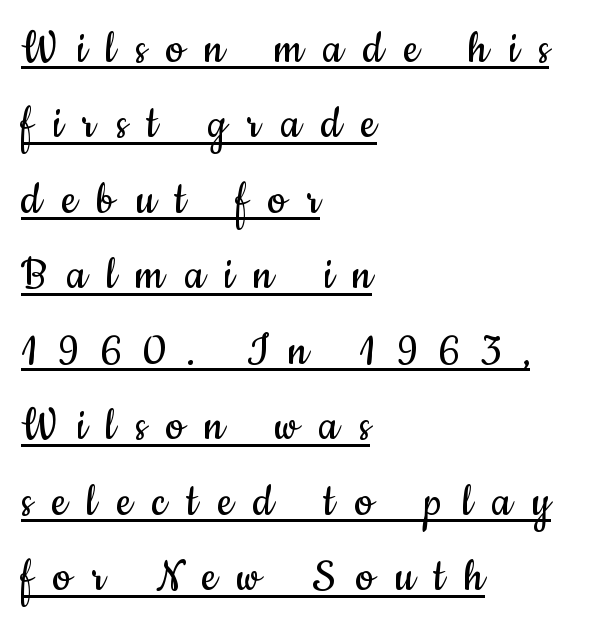
{"serif": "no", "bold": "no", "weight": "regular", "width": "condensed", "stroke_contrast": "low", "x_height": "small", "monospaced": "no", "underline": "yes", "align": "left", "line_spacing": "normal", "line_spacing_ratio": 1.48, "letter_spacing": "wide", "letter_spacing_em": 0.4, "glyph_px": 51}
